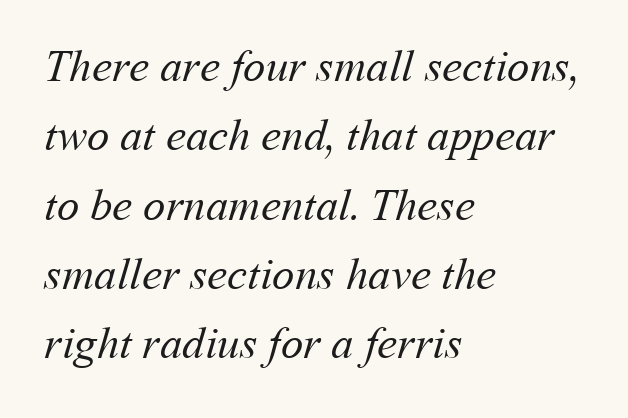
The image shows 45 px regular-weight type; set left-aligned, normal line spacing (1.54x), normal letter spacing, not underlined; medium stroke contrast and a medium x-height.
